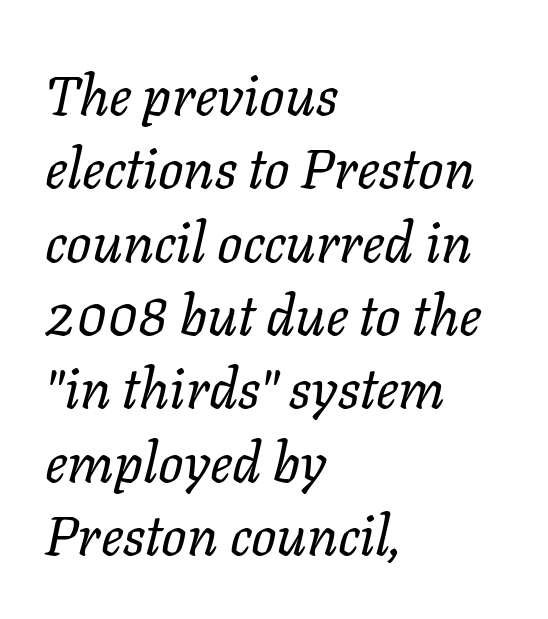
Q: Is the text bold? A: No.
Q: Is the text italic (slanted)? A: Yes, it leans right by about 11 degrees.
Q: Is the text underlined? A: No.
Q: How is the paragraph aligned? A: Left-aligned.
Q: Is the spacing between letters normal or unusually wide? A: Normal.
Q: Is the spacing between lines tight, normal or loose? A: Normal.
Q: Width (condensed, normal, or wide)? A: Normal.
Q: Stroke contrast? A: Low.
Q: x-height? A: Medium.
Q: Monospaced? A: No.
